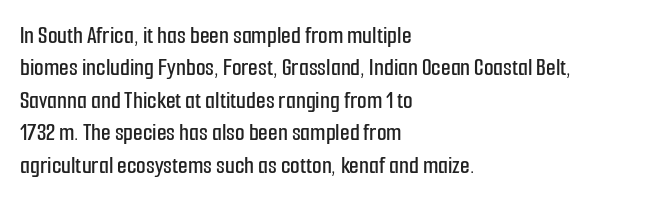
{"italic": "no", "underline": "no", "align": "left", "line_spacing": "normal", "line_spacing_ratio": 1.3, "letter_spacing": "normal", "letter_spacing_em": 0.0, "glyph_px": 25}
